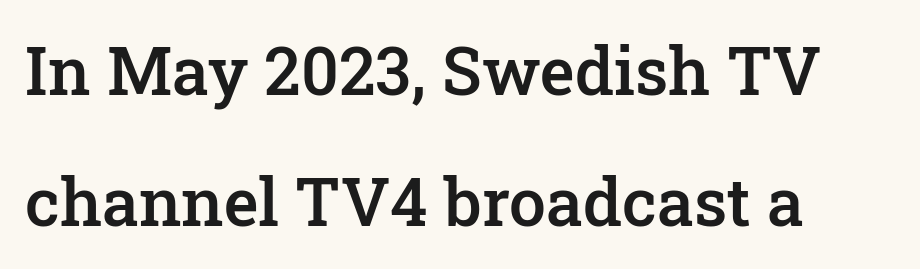
The image shows 66 px semibold serif type, upright; set left-aligned, loose line spacing (1.98x), normal letter spacing, not underlined; low stroke contrast and a medium x-height.
